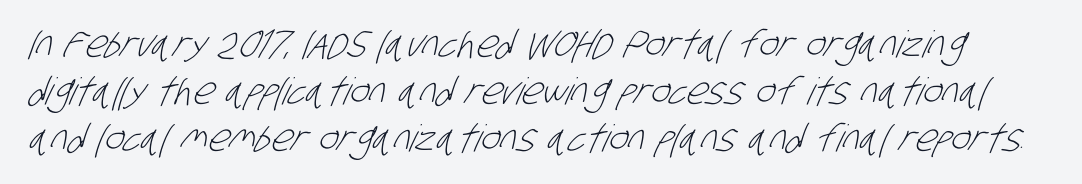
{"serif": "no", "bold": "no", "weight": "light", "width": "condensed", "stroke_contrast": "low", "x_height": "large", "monospaced": "no", "underline": "no", "line_spacing": "normal", "line_spacing_ratio": 1.27, "letter_spacing": "normal", "letter_spacing_em": 0.0, "glyph_px": 37}
